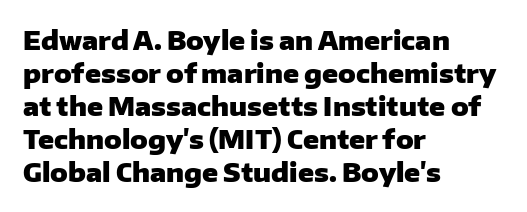
{"italic": "no", "bold": "yes", "underline": "no", "align": "left", "line_spacing": "normal", "line_spacing_ratio": 1.27, "letter_spacing": "normal", "letter_spacing_em": 0.0, "glyph_px": 26}
